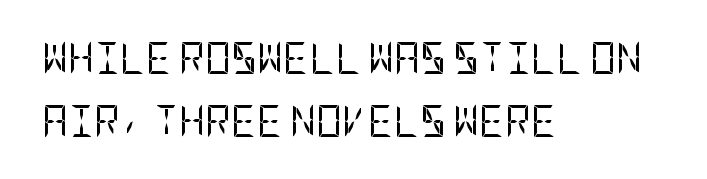
Check under the words: just untouched page. Reading down the column, the eye jumps a long way to each next line. It's the straight-up-and-down kind of type. Ink coverage per letter is moderate at most.
